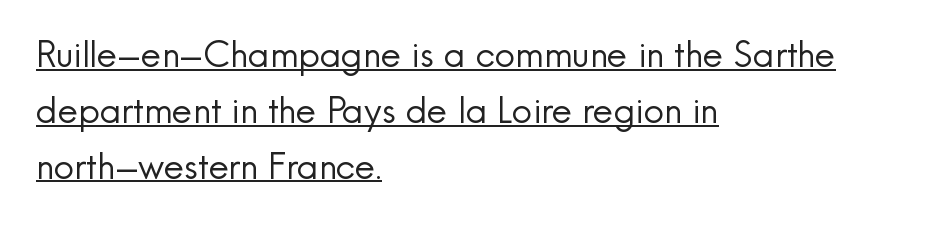
Q: Is the text bold? A: No.
Q: Is the text italic (slanted)? A: No, it is upright.
Q: Is the typeface a serif or a sans-serif typeface? A: Sans-serif.
Q: Is the text underlined? A: Yes.
Q: How is the paragraph aligned? A: Left-aligned.
Q: Is the spacing between letters normal or unusually wide? A: Normal.
Q: Is the spacing between lines tight, normal or loose? A: Normal.
Q: Width (condensed, normal, or wide)? A: Normal.
Q: x-height? A: Small.
Q: Monospaced? A: No.
